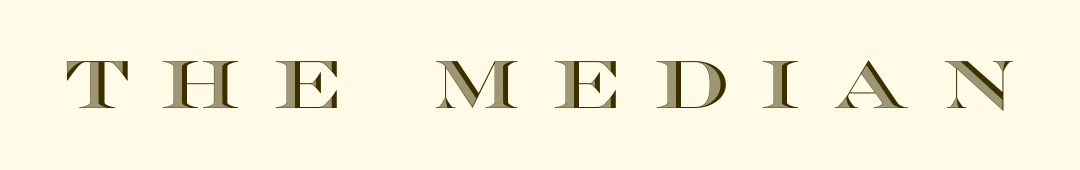
Varying glyph widths throughout — classic text-font behaviour. The passage shown has open, widely tracked lettering throughout. No italicization has been applied; the sample stays upright. Each row of text sits above clean, open space.
